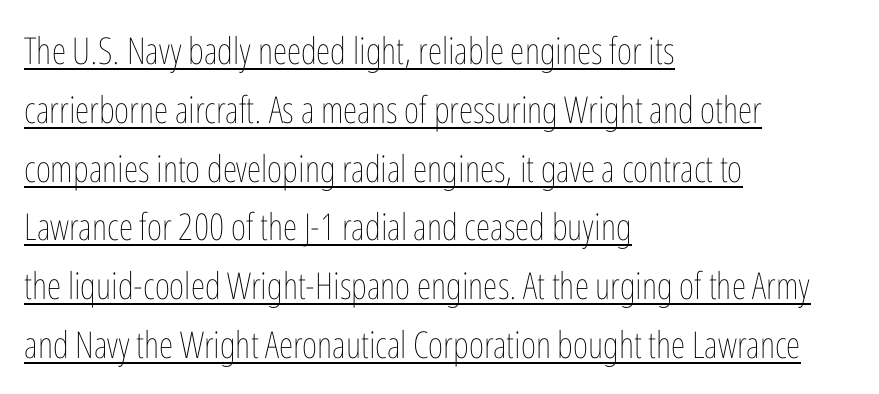
Q: Is the text bold? A: No.
Q: Is the text italic (slanted)? A: No, it is upright.
Q: Is the text underlined? A: Yes.
Q: How is the paragraph aligned? A: Left-aligned.
Q: Is the spacing between letters normal or unusually wide? A: Normal.
Q: Is the spacing between lines tight, normal or loose? A: Normal.
Q: Width (condensed, normal, or wide)? A: Condensed.
Q: Stroke contrast? A: Low.
Q: x-height? A: Medium.
Q: Monospaced? A: No.
